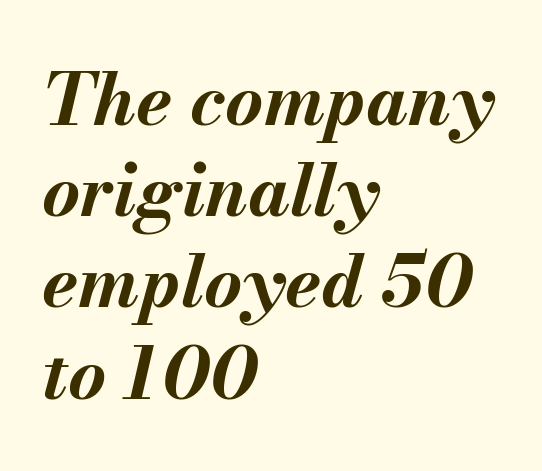
{"italic": "yes", "lean": "right", "slant_degrees": 13, "bold": "yes", "weight": "bold", "width": "normal", "stroke_contrast": "medium", "x_height": "small", "monospaced": "no", "underline": "no", "align": "left", "line_spacing": "normal", "line_spacing_ratio": 1.25, "letter_spacing": "normal", "letter_spacing_em": 0.0, "glyph_px": 73}
